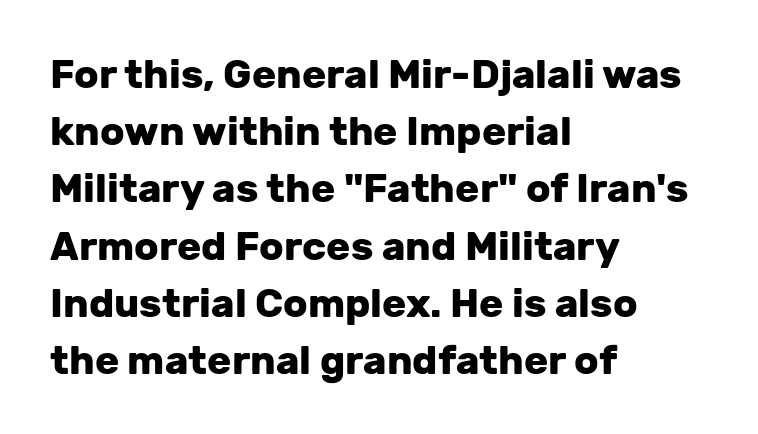
The face used here is proportionally spaced, like ordinary book or web type. I'd describe the lettering as bold — thick and assertive. Has an underline been added? It has not. Rows of type keep a routine distance in the vertical direction. Observe the absence of serifs on each vertical stroke in this sample. Reading down the block, your eye returns to a fixed left position each line.
